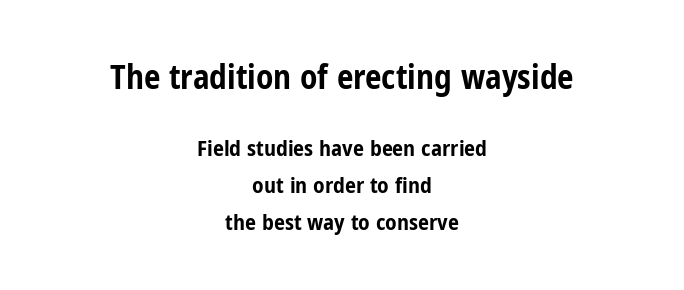
The lines in this sample share a center point and differ in where they start and stop. The rendering shrinks the type as you move from the upper chunk to the lower. Varying glyph widths throughout — classic text-font behaviour. The passage shown is emphatically bold. Italic: no, the glyphs are upright roman.
